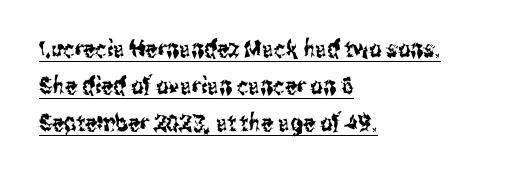
{"italic": "no", "underline": "yes", "align": "left", "line_spacing": "normal", "line_spacing_ratio": 1.54, "letter_spacing": "normal", "letter_spacing_em": 0.0, "glyph_px": 24}
